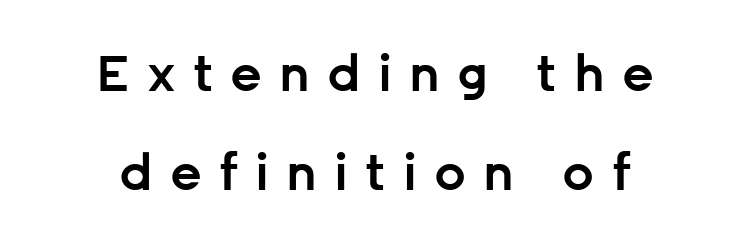
Q: Is the text bold? A: Semi-bold.
Q: Is the text italic (slanted)? A: No, it is upright.
Q: Is the typeface a serif or a sans-serif typeface? A: Sans-serif.
Q: Is the text underlined? A: No.
Q: Is the spacing between letters normal or unusually wide? A: Unusually wide.
Q: Is the spacing between lines tight, normal or loose? A: Loose.
Q: Width (condensed, normal, or wide)? A: Normal.
Q: Stroke contrast? A: Low.
Q: x-height? A: Medium.
Q: Monospaced? A: No.
